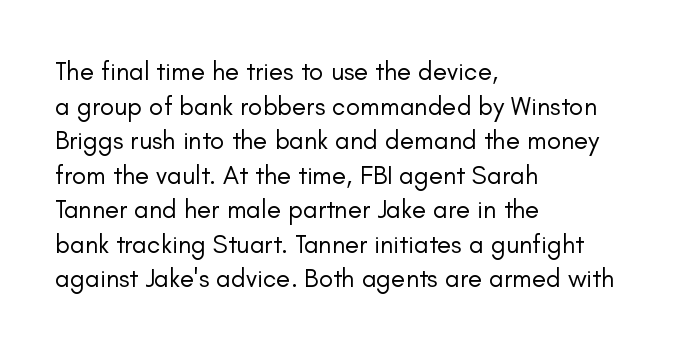
Q: Is the text bold? A: No.
Q: Is the text italic (slanted)? A: No, it is upright.
Q: Is the text underlined? A: No.
Q: How is the paragraph aligned? A: Left-aligned.
Q: Is the spacing between letters normal or unusually wide? A: Normal.
Q: Is the spacing between lines tight, normal or loose? A: Normal.
